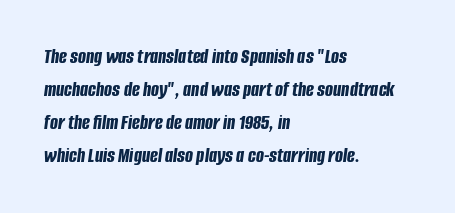
Q: Is the text bold? A: Yes.
Q: Is the text italic (slanted)? A: Yes, it leans right by about 8 degrees.
Q: Is the text underlined? A: No.
Q: How is the paragraph aligned? A: Left-aligned.
Q: Is the spacing between letters normal or unusually wide? A: Normal.
Q: Is the spacing between lines tight, normal or loose? A: Normal.
